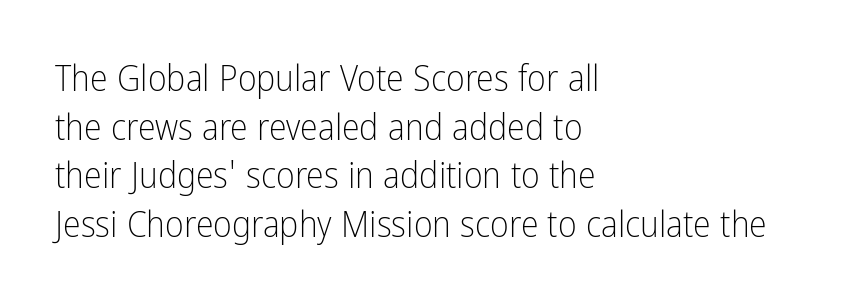
Q: Is the text bold? A: No.
Q: Is the text italic (slanted)? A: No, it is upright.
Q: Is the typeface a serif or a sans-serif typeface? A: Sans-serif.
Q: Is the text underlined? A: No.
Q: How is the paragraph aligned? A: Left-aligned.
Q: Is the spacing between letters normal or unusually wide? A: Normal.
Q: Is the spacing between lines tight, normal or loose? A: Normal.
Q: Width (condensed, normal, or wide)? A: Condensed.
Q: Stroke contrast? A: Low.
Q: x-height? A: Medium.
Q: Monospaced? A: No.
